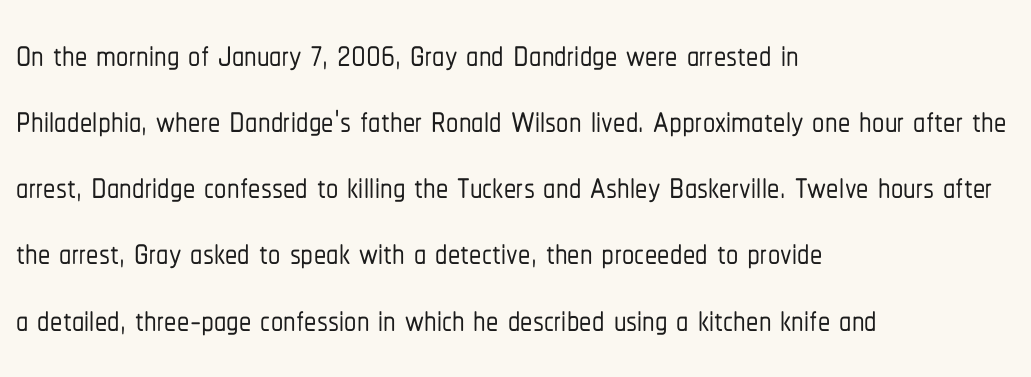
The image shows 49 px condensed sans-serif type, upright; set left-aligned, normal line spacing (1.35x), normal letter spacing, not underlined; low stroke contrast and a medium x-height.
